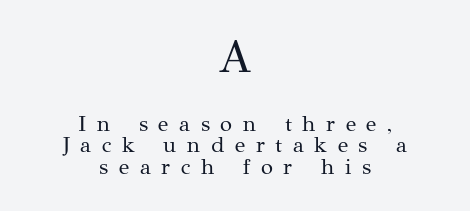
Q: Is the text bold? A: No.
Q: Is the text italic (slanted)? A: No, it is upright.
Q: Is the typeface a serif or a sans-serif typeface? A: Serif.
Q: Is the text underlined? A: No.
Q: How is the paragraph aligned? A: Centered.
Q: Is the spacing between letters normal or unusually wide? A: Unusually wide.
Q: Is the spacing between lines tight, normal or loose? A: Tight.
Q: Which block of text is set in a larger size, the first (top) or the second (bottom)? A: The first (top) one.
Q: Width (condensed, normal, or wide)? A: Normal.
Q: Stroke contrast? A: Medium.
Q: x-height? A: Medium.
Q: Monospaced? A: No.
